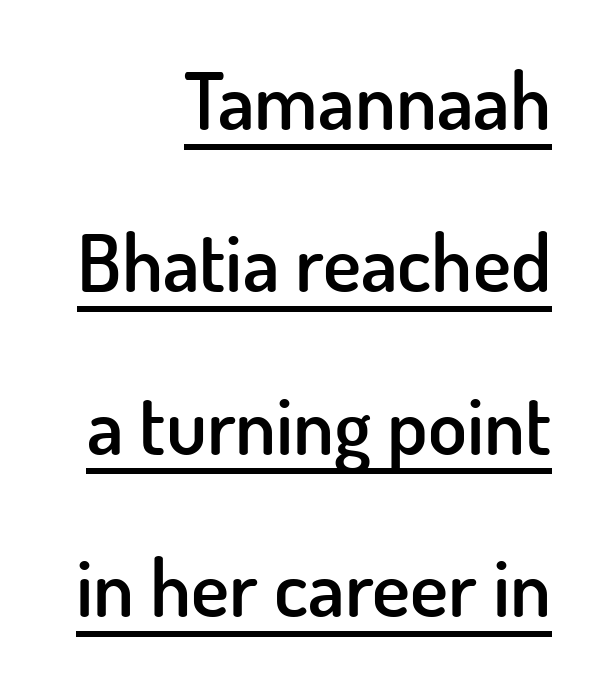
Q: Is the text bold? A: Semi-bold.
Q: Is the text italic (slanted)? A: No, it is upright.
Q: Is the typeface a serif or a sans-serif typeface? A: Sans-serif.
Q: Is the text underlined? A: Yes.
Q: How is the paragraph aligned? A: Right-aligned.
Q: Is the spacing between letters normal or unusually wide? A: Normal.
Q: Is the spacing between lines tight, normal or loose? A: Loose.
Q: Width (condensed, normal, or wide)? A: Normal.
Q: Stroke contrast? A: Low.
Q: x-height? A: Small.
Q: Monospaced? A: No.
